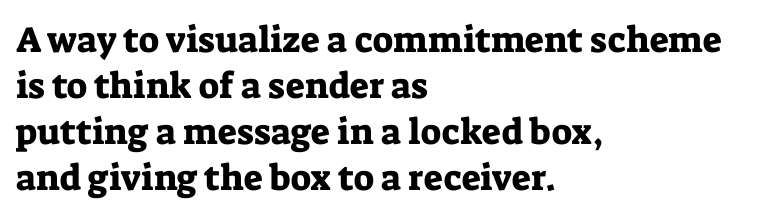
Q: Is the text italic (slanted)? A: No, it is upright.
Q: Is the typeface a serif or a sans-serif typeface? A: Serif.
Q: Is the text underlined? A: No.
Q: How is the paragraph aligned? A: Left-aligned.
Q: Is the spacing between letters normal or unusually wide? A: Normal.
Q: Is the spacing between lines tight, normal or loose? A: Normal.
Q: Width (condensed, normal, or wide)? A: Normal.
Q: Stroke contrast? A: Low.
Q: x-height? A: Medium.
Q: Monospaced? A: No.
